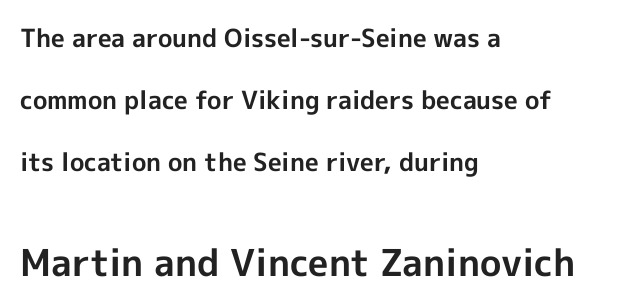
{"serif": "no", "italic": "no", "bold": "yes", "weight": "bold", "width": "normal", "x_height": "medium", "monospaced": "no", "underline": "no", "align": "left", "line_spacing": "loose", "line_spacing_ratio": 2.48, "letter_spacing": "normal", "letter_spacing_em": 0.0, "larger_block": "second", "size_ratio": 1.48, "glyph_px": 37}
